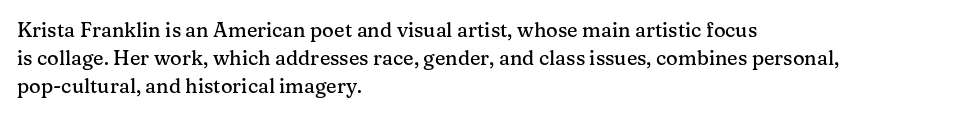
Q: Is the text italic (slanted)? A: No, it is upright.
Q: Is the text underlined? A: No.
Q: How is the paragraph aligned? A: Left-aligned.
Q: Is the spacing between letters normal or unusually wide? A: Normal.
Q: Is the spacing between lines tight, normal or loose? A: Normal.
